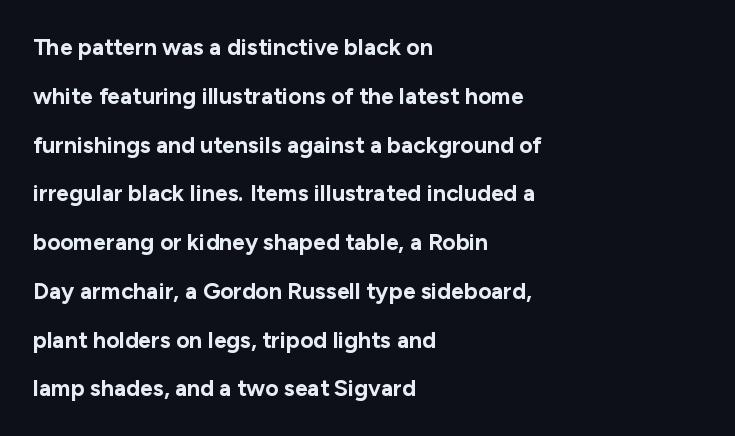
{"italic": "no", "bold": "yes", "underline": "no", "align": "left", "line_spacing": "loose", "line_spacing_ratio": 2.12, "letter_spacing": "normal", "letter_spacing_em": 0.0, "glyph_px": 23}
